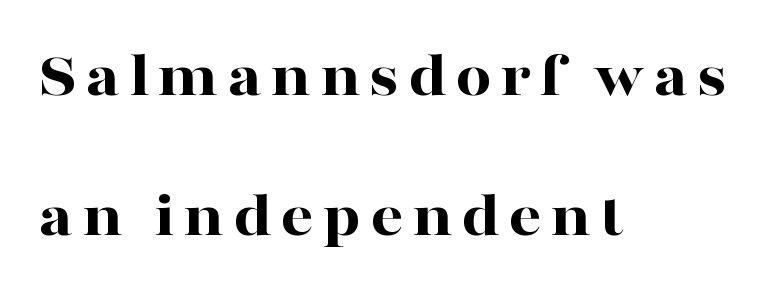
Interline gaps are noticeably wide in this sample. Underline: absent. Compared with a centered layout, this one pins lines to the left instead. The type family on display is of the serif kind. A typesetter would call this proportional, since set widths differ per character.
